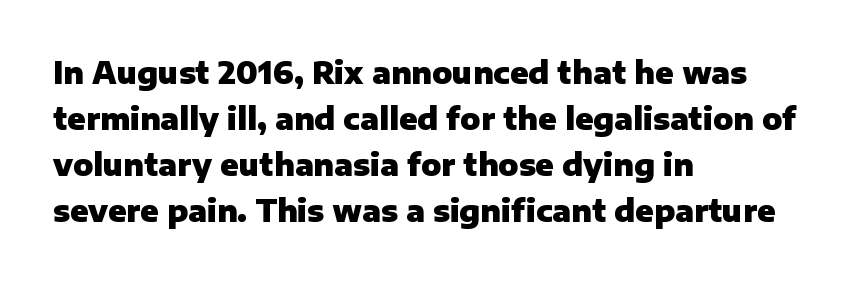
{"serif": "no", "italic": "no", "bold": "yes", "weight": "heavy", "width": "normal", "stroke_contrast": "low", "x_height": "medium", "monospaced": "no", "underline": "no", "align": "left", "line_spacing": "normal", "line_spacing_ratio": 1.53, "letter_spacing": "normal", "letter_spacing_em": 0.0, "glyph_px": 30}
